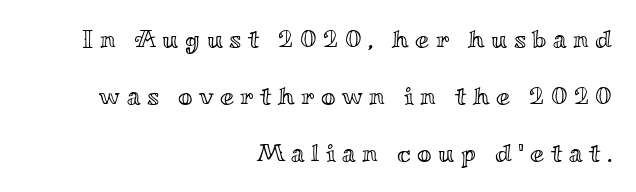
Every stem runs plumb, perpendicular to the baseline. The line texture is sparse and dotted thanks to wide tracking. Compared with a flush-left layout, this one pins lines to the opposite, right side. Baseline-to-baseline distance is far greater than the letter height.
